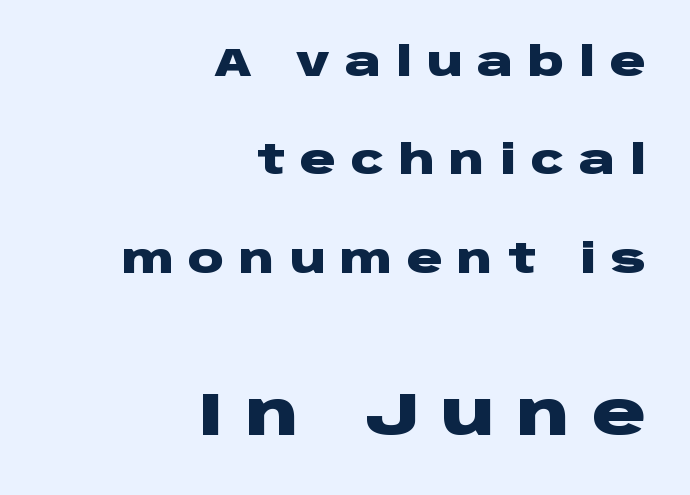
Q: Is the text bold? A: Yes.
Q: Is the text italic (slanted)? A: No, it is upright.
Q: Is the typeface a serif or a sans-serif typeface? A: Sans-serif.
Q: Is the text underlined? A: No.
Q: How is the paragraph aligned? A: Right-aligned.
Q: Is the spacing between letters normal or unusually wide? A: Unusually wide.
Q: Is the spacing between lines tight, normal or loose? A: Loose.
Q: Which block of text is set in a larger size, the first (top) or the second (bottom)? A: The second (bottom) one.
Q: Width (condensed, normal, or wide)? A: Wide.
Q: Stroke contrast? A: Low.
Q: x-height? A: Large.
Q: Monospaced? A: No.
